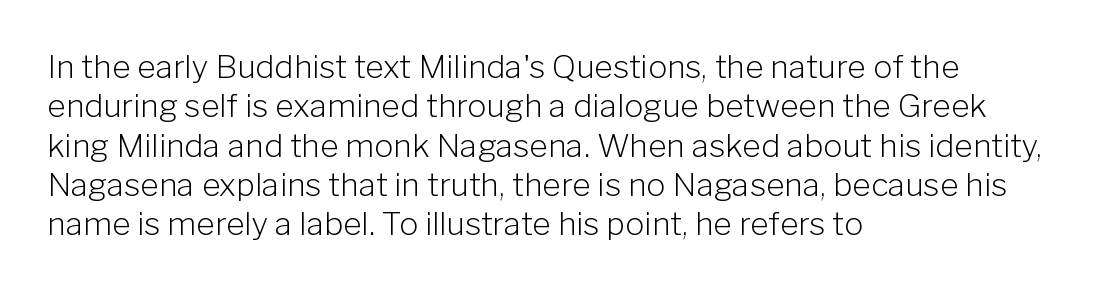
{"serif": "no", "italic": "no", "bold": "no", "weight": "light", "width": "normal", "stroke_contrast": "low", "x_height": "medium", "monospaced": "no", "underline": "no", "align": "left", "line_spacing_ratio": 1.23, "letter_spacing": "normal", "letter_spacing_em": 0.0, "glyph_px": 32}
